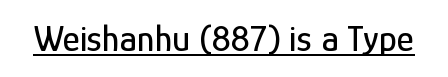
Q: Is the text italic (slanted)? A: No, it is upright.
Q: Is the typeface a serif or a sans-serif typeface? A: Sans-serif.
Q: Is the text underlined? A: Yes.
Q: Is the spacing between letters normal or unusually wide? A: Normal.
Q: Width (condensed, normal, or wide)? A: Condensed.
Q: Stroke contrast? A: Low.
Q: x-height? A: Medium.
Q: Monospaced? A: No.
